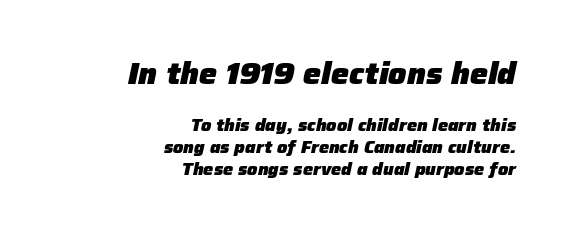
The image shows 30 px heavy type, italic (leaning right); set right-aligned, normal line spacing (1.28x), normal letter spacing, not underlined; the first (top) block is 1.76x larger; low stroke contrast and a medium x-height.
